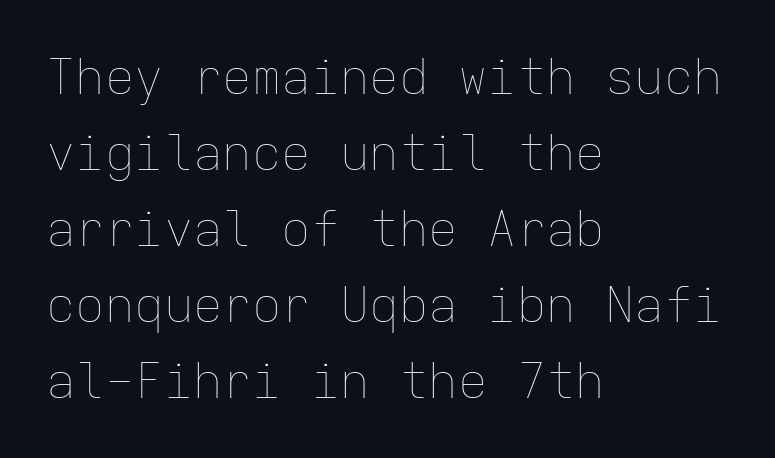
Q: Is the text bold? A: No.
Q: Is the text italic (slanted)? A: No, it is upright.
Q: Is the text underlined? A: No.
Q: How is the paragraph aligned? A: Left-aligned.
Q: Is the spacing between letters normal or unusually wide? A: Normal.
Q: Is the spacing between lines tight, normal or loose? A: Normal.
Q: Width (condensed, normal, or wide)? A: Normal.
Q: Stroke contrast? A: Low.
Q: x-height? A: Medium.
Q: Monospaced? A: Yes.
